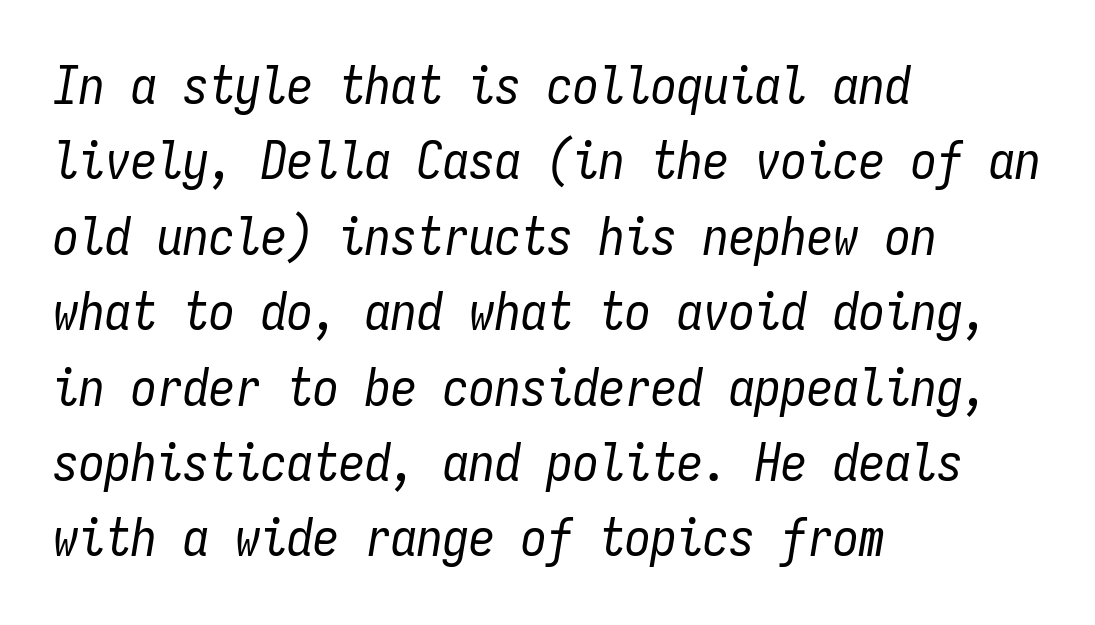
Q: Is the text bold? A: No.
Q: Is the text italic (slanted)? A: Yes, it leans right by about 9 degrees.
Q: Is the text underlined? A: No.
Q: How is the paragraph aligned? A: Left-aligned.
Q: Is the spacing between letters normal or unusually wide? A: Normal.
Q: Is the spacing between lines tight, normal or loose? A: Normal.
Q: Width (condensed, normal, or wide)? A: Condensed.
Q: Stroke contrast? A: Low.
Q: x-height? A: Medium.
Q: Monospaced? A: Yes.
